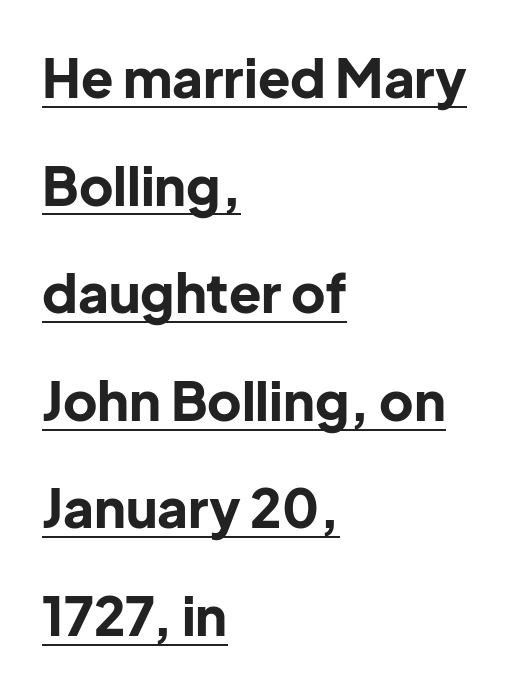
The image shows 53 px bold sans-serif type, upright; set left-aligned, loose line spacing (2.03x), normal letter spacing, underlined; low stroke contrast and a medium x-height.
